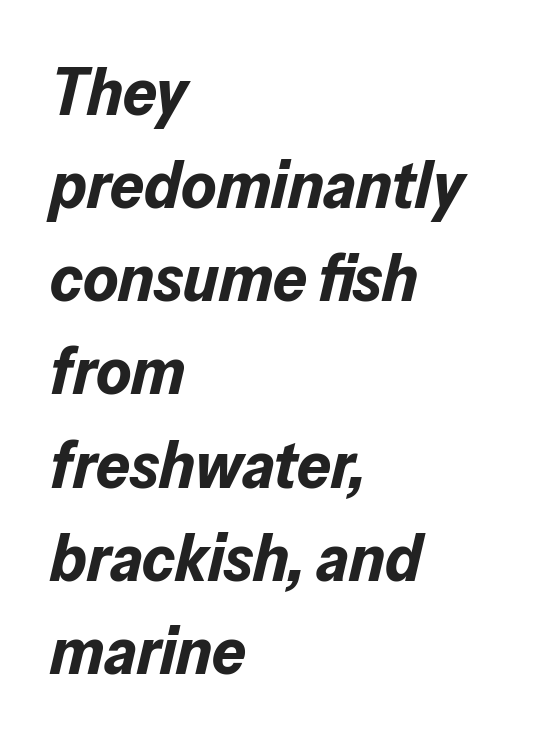
Q: Is the text bold? A: Yes.
Q: Is the text italic (slanted)? A: Yes, it leans right by about 13 degrees.
Q: Is the text underlined? A: No.
Q: How is the paragraph aligned? A: Left-aligned.
Q: Is the spacing between letters normal or unusually wide? A: Normal.
Q: Is the spacing between lines tight, normal or loose? A: Normal.
Q: Width (condensed, normal, or wide)? A: Normal.
Q: Stroke contrast? A: Low.
Q: x-height? A: Medium.
Q: Monospaced? A: No.
